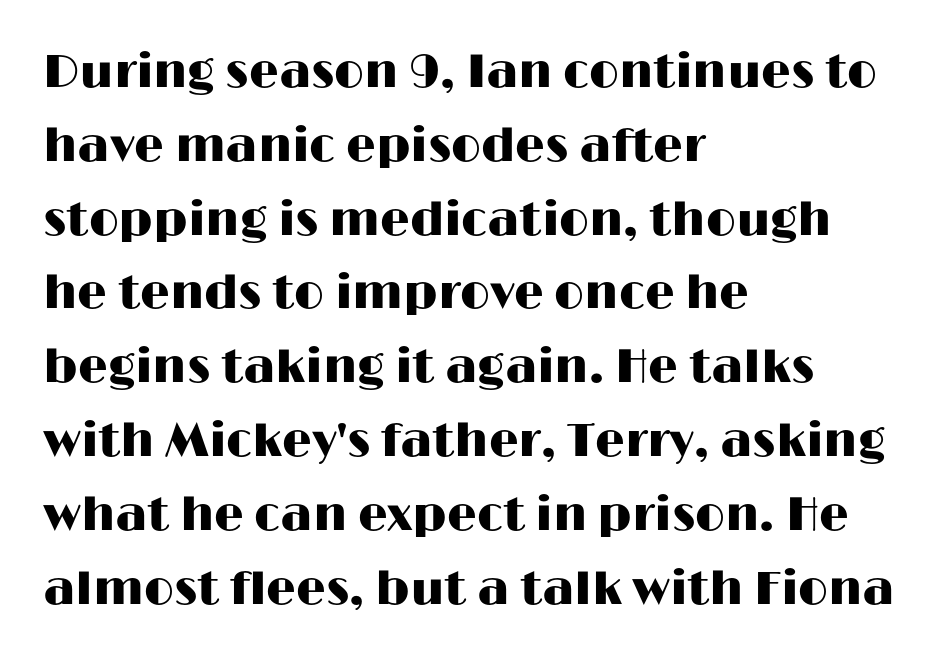
{"serif": "no", "italic": "no", "width": "wide", "stroke_contrast": "high", "x_height": "medium", "monospaced": "no", "underline": "no", "align": "left", "line_spacing": "normal", "line_spacing_ratio": 1.57, "letter_spacing": "normal", "letter_spacing_em": 0.0, "glyph_px": 47}
